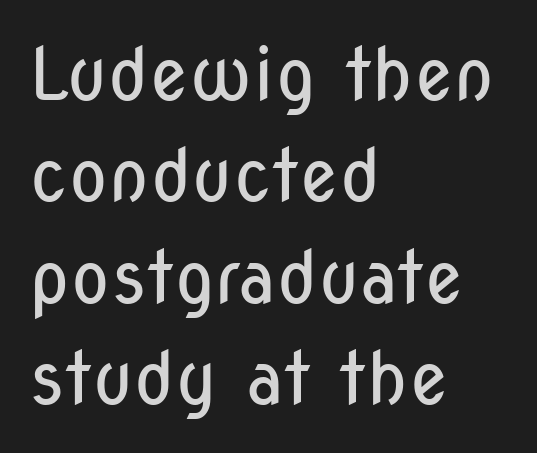
{"serif": "no", "italic": "no", "bold": "no", "weight": "regular", "width": "condensed", "stroke_contrast": "low", "x_height": "medium", "monospaced": "no", "underline": "no", "align": "left", "line_spacing": "normal", "line_spacing_ratio": 1.39, "letter_spacing": "normal", "letter_spacing_em": 0.0, "glyph_px": 73}
